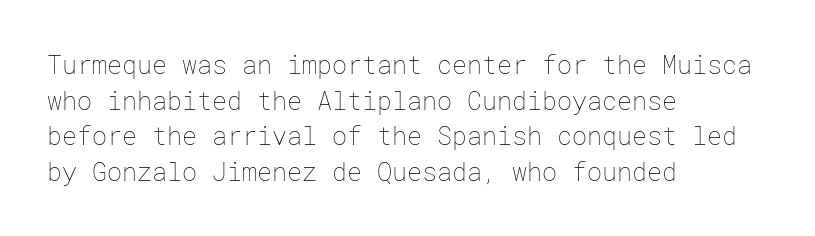
No word sits above an underline. These lines stack with their left ends in a neat column. The line-height multiplier appears to be the usual default. Ordinary non-slanted type is in use. Students, note that the glyphs here touch the page at normal intervals.
